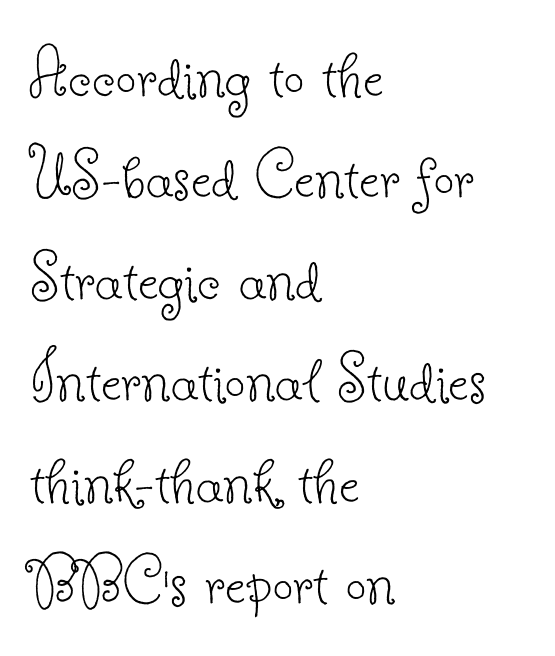
{"serif": "yes", "italic": "no", "bold": "no", "weight": "thin", "width": "normal", "stroke_contrast": "low", "x_height": "small", "monospaced": "no", "underline": "no", "align": "left", "line_spacing": "normal", "line_spacing_ratio": 1.39, "letter_spacing": "normal", "letter_spacing_em": 0.0, "glyph_px": 73}
